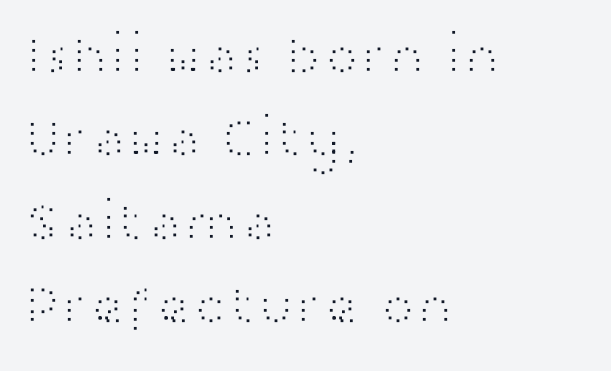
{"serif": "no", "italic": "no", "bold": "no", "weight": "light", "width": "wide", "stroke_contrast": "high", "x_height": "medium", "monospaced": "no", "underline": "no", "align": "left", "line_spacing": "normal", "line_spacing_ratio": 1.49, "letter_spacing": "normal", "letter_spacing_em": 0.0, "glyph_px": 56}
